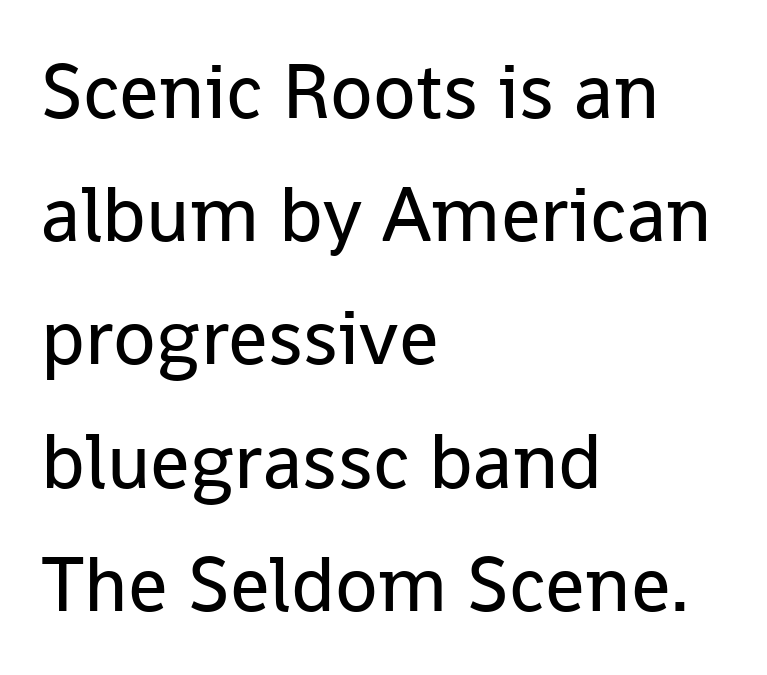
This rendering leaves character spacing at its baseline value. This is sans-serif lettering, the kind often seen on screens and signage. Regular leading. The specimen reads as upright at a glance. Left-aligned paragraph, ragged on the right.
